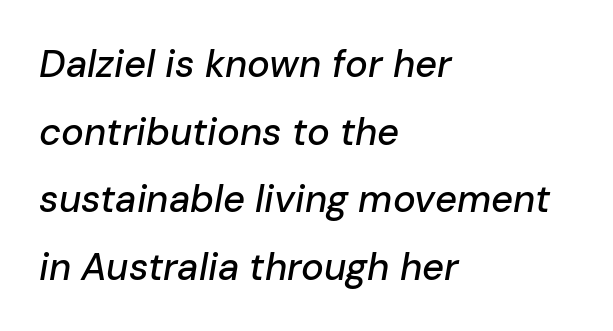
A classic flush-left, rag-right setting is used for this passage. The space directly below the letters is spotless. Slant detected: the letters are inclined. A typesetter would call this proportional, since set widths differ per character.
